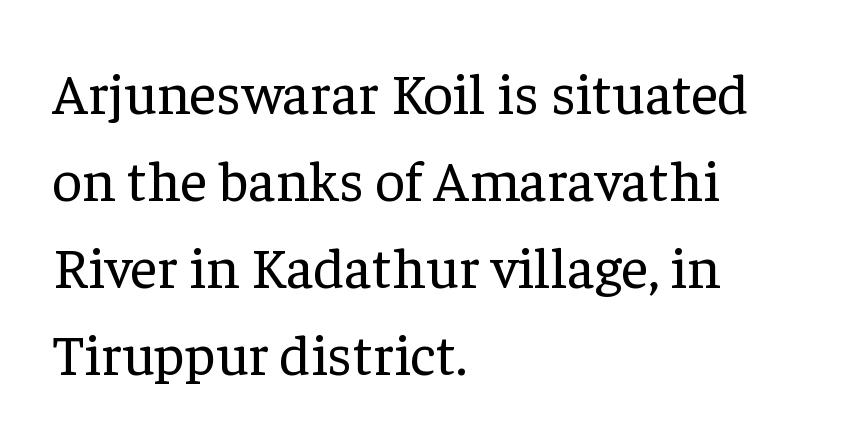
The image shows 58 px regular-weight serif type, upright; set left-aligned, normal line spacing (1.5x), normal letter spacing, not underlined; low stroke contrast and a medium x-height.
